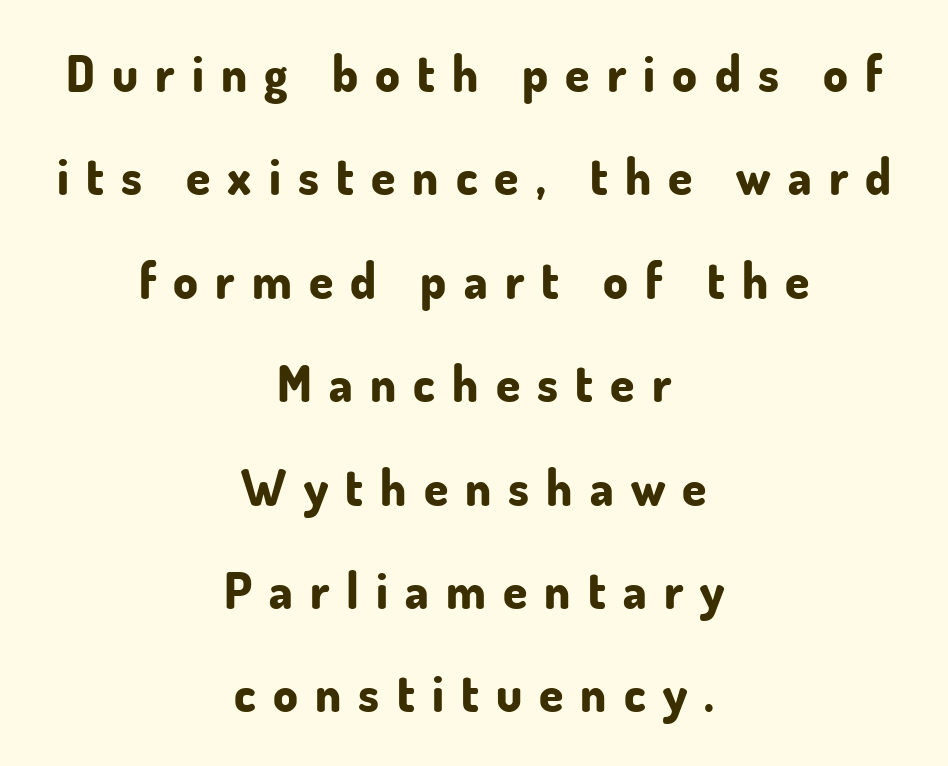
Regarding serifs, this sample does without them. The lettering holds an erect, upright posture throughout. Observe the wide spacing: letters keep a clear distance from each other. Words float on clear page, feet unadorned. Note the varied advance widths — an 'i' is clearly narrower than an 'm'.
